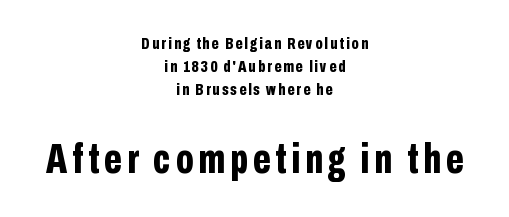
Descender tails drop into unmarked territory. The face used here has the dense, thick strokes of a bold. Leading matches the norm, producing a regular column. Leftover space on each line is divided equally before and after the words. When letters stand straight like this, we call the style roman or upright. The passage shown is typeset with a sans-serif family.
